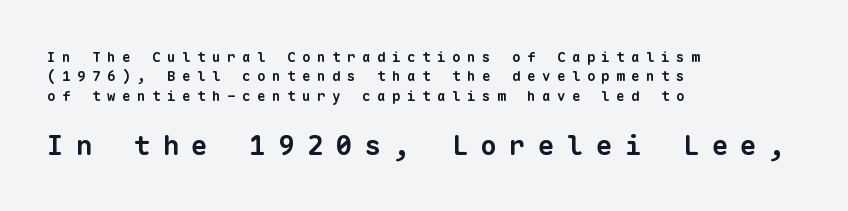
The image shows 27 px bold type; set left-aligned, normal line spacing (1.38x), unusually wide letter spacing (+0.47 em), not underlined; the second (bottom) block is 1.93x larger.
